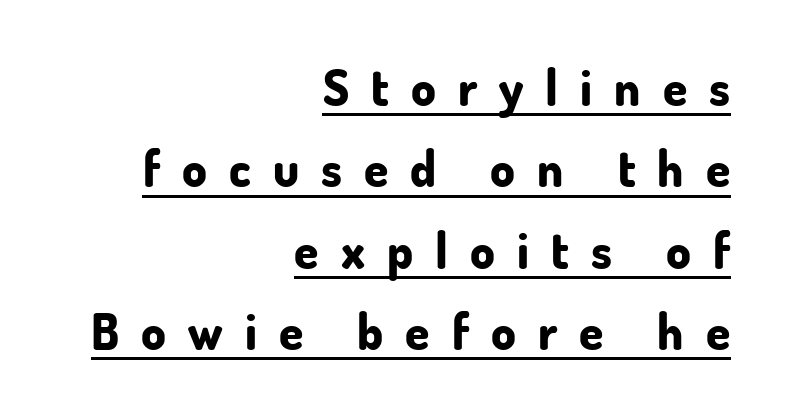
{"serif": "no", "italic": "no", "bold": "yes", "weight": "bold", "width": "normal", "stroke_contrast": "low", "x_height": "small", "monospaced": "no", "underline": "yes", "align": "right", "line_spacing": "normal", "line_spacing_ratio": 1.66, "letter_spacing": "wide", "letter_spacing_em": 0.45, "glyph_px": 49}
